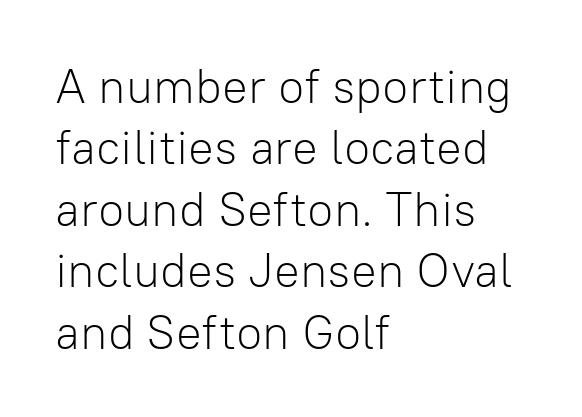
Q: Is the text bold? A: No.
Q: Is the text italic (slanted)? A: No, it is upright.
Q: Is the typeface a serif or a sans-serif typeface? A: Sans-serif.
Q: Is the text underlined? A: No.
Q: How is the paragraph aligned? A: Left-aligned.
Q: Is the spacing between letters normal or unusually wide? A: Normal.
Q: Is the spacing between lines tight, normal or loose? A: Normal.
Q: Width (condensed, normal, or wide)? A: Normal.
Q: Stroke contrast? A: Low.
Q: x-height? A: Medium.
Q: Monospaced? A: No.
